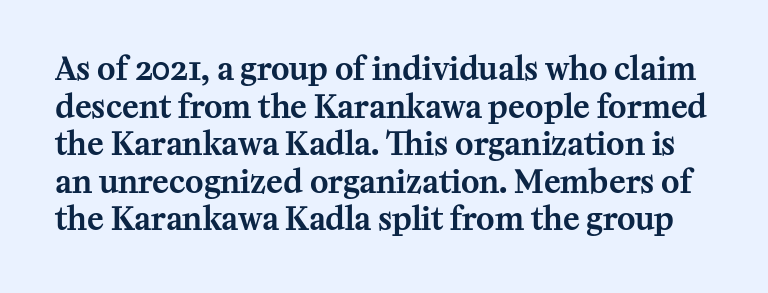
Q: Is the text italic (slanted)? A: No, it is upright.
Q: Is the typeface a serif or a sans-serif typeface? A: Serif.
Q: Is the text underlined? A: No.
Q: Is the spacing between letters normal or unusually wide? A: Normal.
Q: Width (condensed, normal, or wide)? A: Normal.
Q: Stroke contrast? A: Medium.
Q: x-height? A: Medium.
Q: Monospaced? A: No.
